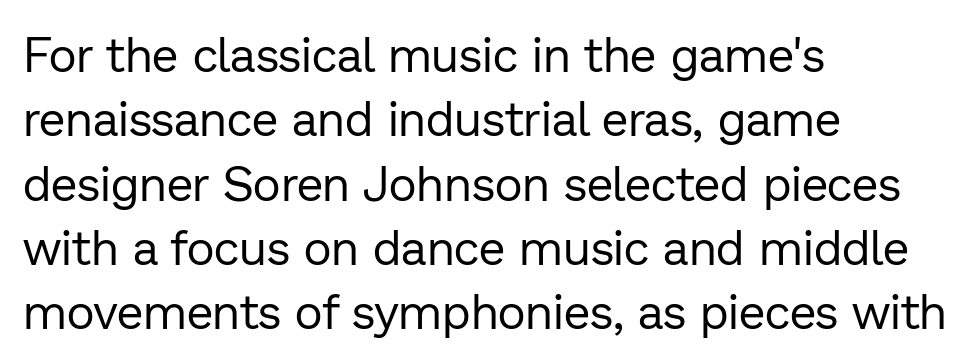
Has an underline been added? It has not. The cut favours lightness, reaching ordinary text weight at its darkest. Each letter keeps its own natural width here, so spacing adapts to shape. Baseline-to-baseline distance is the conventional proportion of letter height. The passage shown has conventional tracking throughout.
